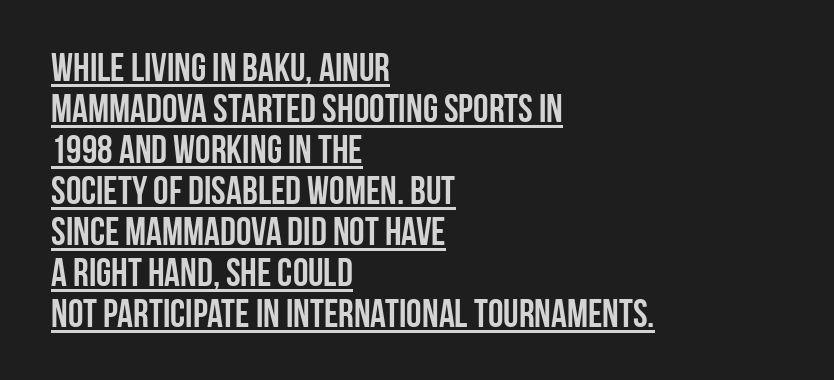
Q: Is the text bold? A: Yes.
Q: Is the text italic (slanted)? A: No, it is upright.
Q: Is the typeface a serif or a sans-serif typeface? A: Sans-serif.
Q: Is the text underlined? A: Yes.
Q: How is the paragraph aligned? A: Left-aligned.
Q: Is the spacing between letters normal or unusually wide? A: Normal.
Q: Is the spacing between lines tight, normal or loose? A: Tight.
Q: Width (condensed, normal, or wide)? A: Condensed.
Q: Stroke contrast? A: Low.
Q: x-height? A: Large.
Q: Monospaced? A: No.
